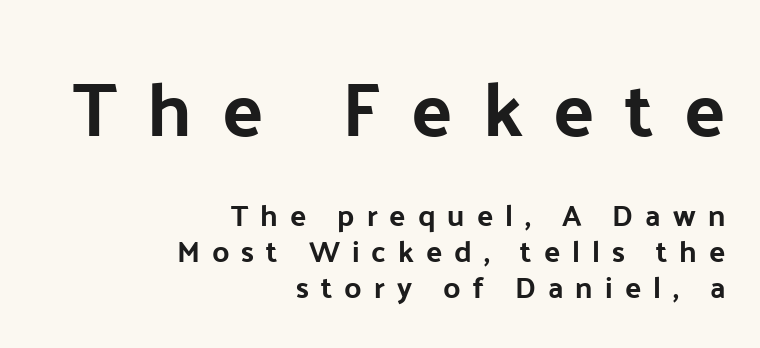
{"serif": "no", "italic": "no", "width": "normal", "stroke_contrast": "low", "x_height": "medium", "monospaced": "no", "underline": "no", "align": "right", "line_spacing_ratio": 1.19, "letter_spacing": "wide", "letter_spacing_em": 0.4, "larger_block": "first", "size_ratio": 2.53, "glyph_px": 76}
